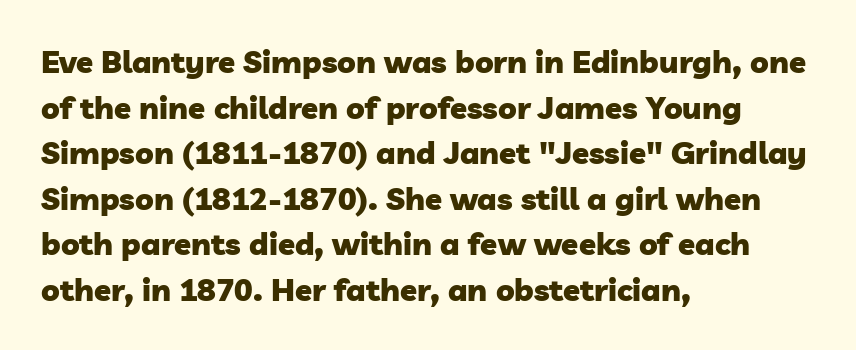
No extra tracking has been applied to these lines. Typeset ragged right — the left edge is the straight one. Reading down the column, the eye jumps a familiar distance to each next line. The face used here is proportionally spaced, like ordinary book or web type. To sum up the face: it is a sans, with no serifs. A full-strength bold gives these letters their thick strokes.
